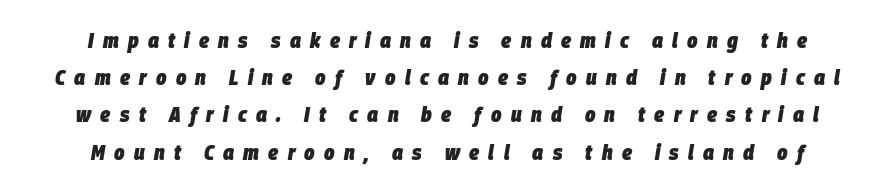
The image shows 22 px bold type, italic (leaning right); set normal line spacing (1.69x), unusually wide letter spacing (+0.42 em), not underlined.
